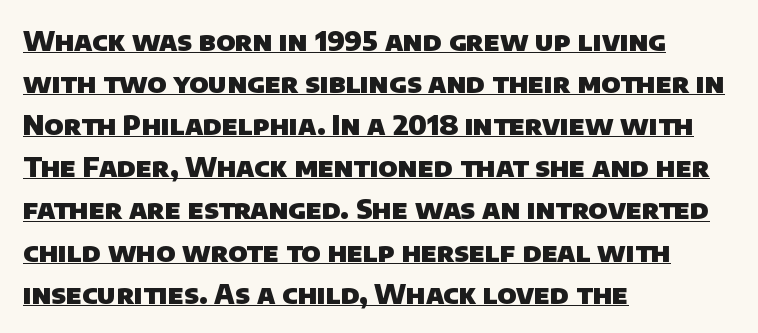
Q: Is the text bold? A: Yes.
Q: Is the text underlined? A: Yes.
Q: How is the paragraph aligned? A: Left-aligned.
Q: Is the spacing between letters normal or unusually wide? A: Normal.
Q: Is the spacing between lines tight, normal or loose? A: Normal.
